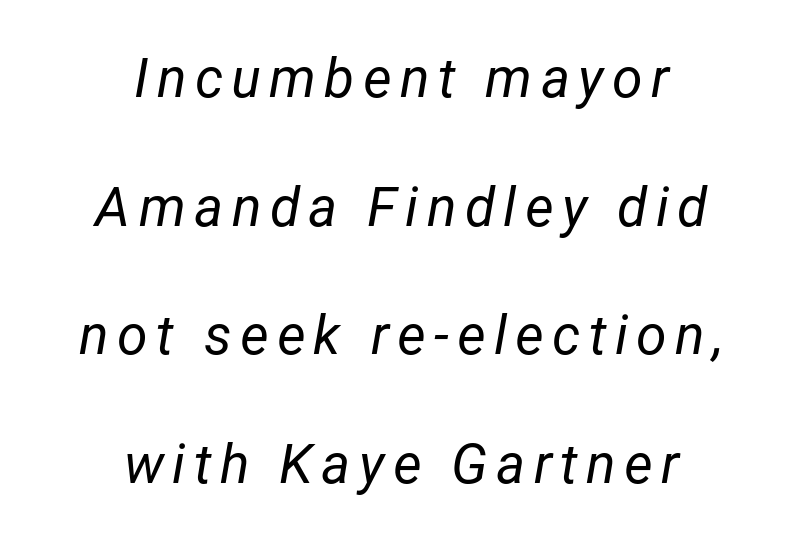
Horizontal alignment here is central, giving a formal, balanced look. Looking at the ascenders, they clearly lean. Ink coverage per letter is moderate at most. Descender tails drop into unmarked territory.
